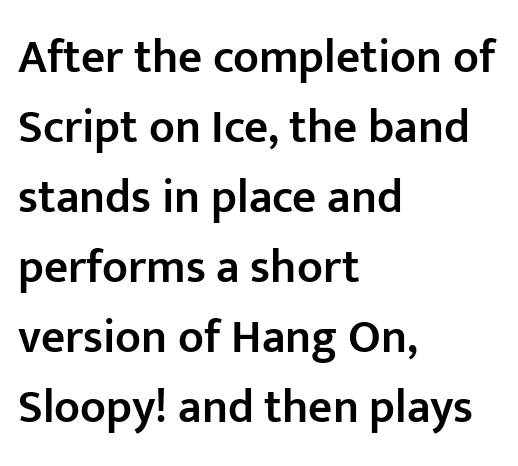
Look at the stroke-to-counter ratio: somewhat heavy, a semibold. The foot of each line stays bare and open. This sample has the flowing, uneven cadence of proportional lettering. This rendering employs a face without finishing strokes, i.e., a sans-serif.
